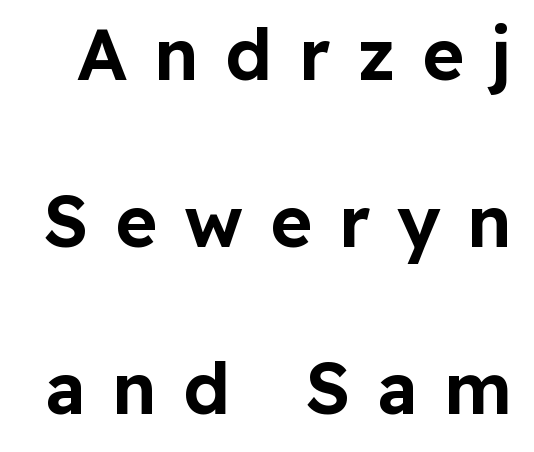
The image shows 72 px sans-serif type, upright; set loose line spacing (2.32x), unusually wide letter spacing (+0.37 em), not underlined; low stroke contrast and a medium x-height.
